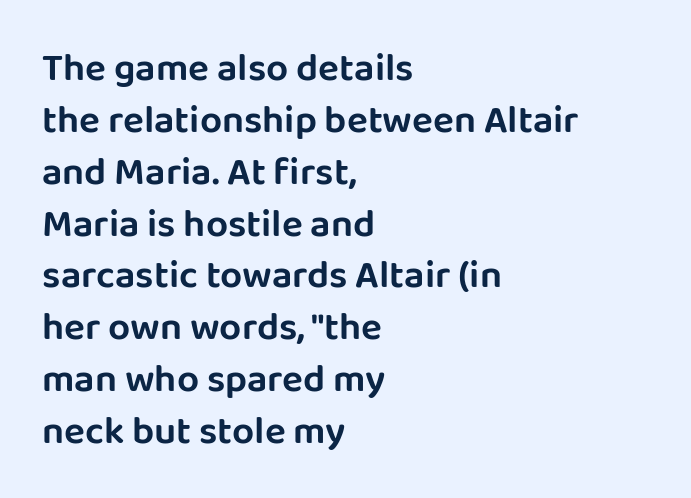
Q: Is the text italic (slanted)? A: No, it is upright.
Q: Is the typeface a serif or a sans-serif typeface? A: Sans-serif.
Q: Is the text underlined? A: No.
Q: How is the paragraph aligned? A: Left-aligned.
Q: Is the spacing between letters normal or unusually wide? A: Normal.
Q: Is the spacing between lines tight, normal or loose? A: Normal.
Q: Width (condensed, normal, or wide)? A: Normal.
Q: Stroke contrast? A: Low.
Q: x-height? A: Large.
Q: Monospaced? A: No.
